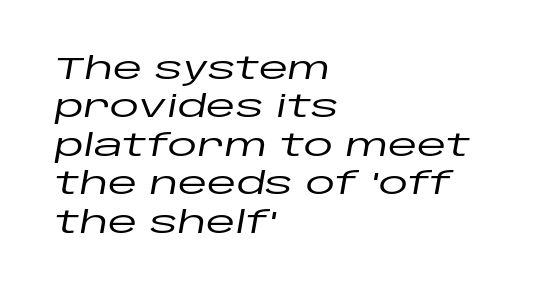
Q: Is the text italic (slanted)? A: Yes, it leans right by about 10 degrees.
Q: Is the text underlined? A: No.
Q: How is the paragraph aligned? A: Left-aligned.
Q: Is the spacing between letters normal or unusually wide? A: Normal.
Q: Is the spacing between lines tight, normal or loose? A: Normal.
Q: Width (condensed, normal, or wide)? A: Wide.
Q: Stroke contrast? A: Low.
Q: x-height? A: Large.
Q: Monospaced? A: No.
